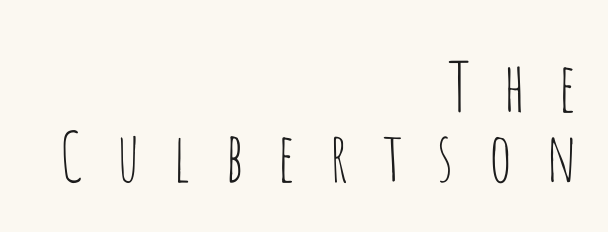
{"serif": "no", "italic": "no", "bold": "no", "weight": "thin", "width": "condensed", "stroke_contrast": "low", "x_height": "large", "monospaced": "no", "underline": "no", "align": "right", "line_spacing": "tight", "line_spacing_ratio": 1.03, "letter_spacing": "wide", "letter_spacing_em": 0.45, "glyph_px": 68}
